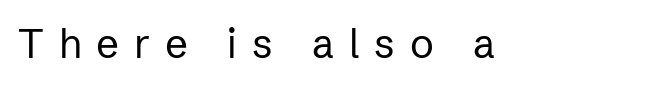
{"serif": "no", "italic": "no", "bold": "no", "weight": "regular", "width": "normal", "stroke_contrast": "low", "x_height": "medium", "monospaced": "no", "underline": "no", "letter_spacing": "wide", "letter_spacing_em": 0.37, "glyph_px": 40}
